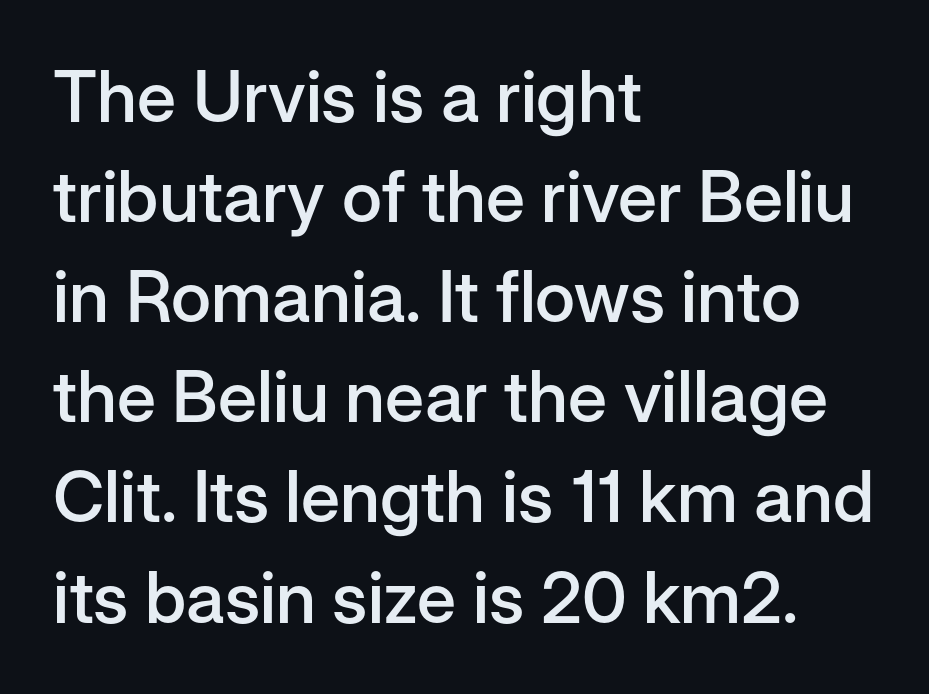
Q: Is the text bold? A: Semi-bold.
Q: Is the text italic (slanted)? A: No, it is upright.
Q: Is the typeface a serif or a sans-serif typeface? A: Sans-serif.
Q: Is the text underlined? A: No.
Q: How is the paragraph aligned? A: Left-aligned.
Q: Is the spacing between letters normal or unusually wide? A: Normal.
Q: Is the spacing between lines tight, normal or loose? A: Normal.
Q: Width (condensed, normal, or wide)? A: Normal.
Q: Stroke contrast? A: Low.
Q: x-height? A: Medium.
Q: Monospaced? A: No.
